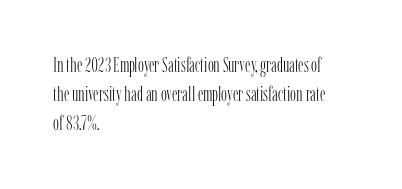
{"italic": "no", "bold": "no", "underline": "no", "align": "left", "line_spacing": "normal", "line_spacing_ratio": 1.46, "letter_spacing": "normal", "letter_spacing_em": 0.0, "glyph_px": 20}
